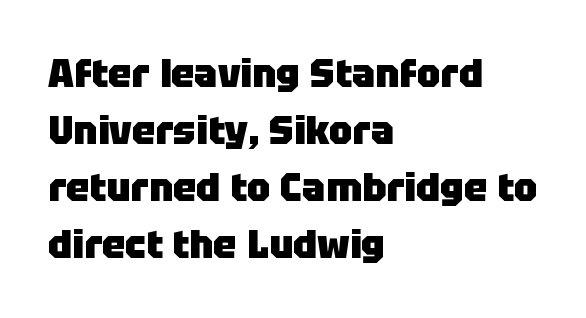
Q: Is the text bold? A: Yes.
Q: Is the text italic (slanted)? A: No, it is upright.
Q: Is the typeface a serif or a sans-serif typeface? A: Sans-serif.
Q: Is the text underlined? A: No.
Q: How is the paragraph aligned? A: Left-aligned.
Q: Is the spacing between letters normal or unusually wide? A: Normal.
Q: Is the spacing between lines tight, normal or loose? A: Normal.
Q: Width (condensed, normal, or wide)? A: Normal.
Q: Stroke contrast? A: Low.
Q: x-height? A: Large.
Q: Monospaced? A: No.
